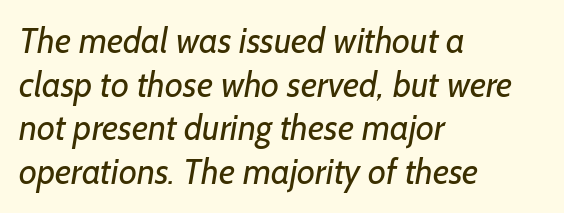
{"serif": "no", "bold": "no", "weight": "regular", "width": "normal", "stroke_contrast": "low", "x_height": "medium", "monospaced": "no", "underline": "no", "align": "left", "line_spacing": "normal", "line_spacing_ratio": 1.25, "letter_spacing": "normal", "letter_spacing_em": 0.0, "glyph_px": 35}
